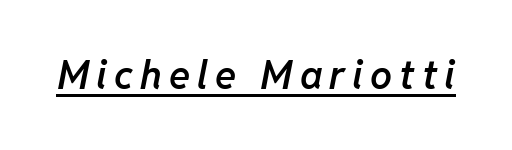
{"italic": "yes", "lean": "right", "slant_degrees": 11, "bold": "semi", "weight": "semibold", "width": "normal", "stroke_contrast": "low", "x_height": "medium", "monospaced": "no", "underline": "yes", "glyph_px": 39}
